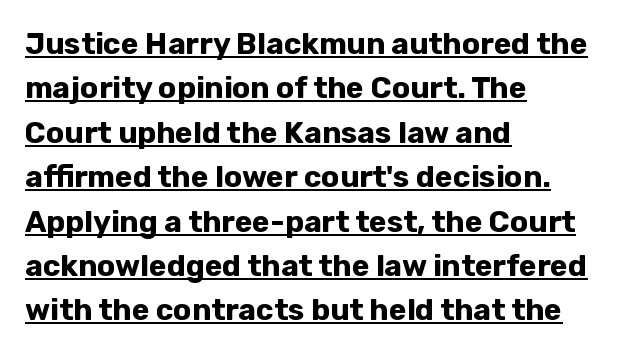
{"serif": "no", "italic": "no", "bold": "yes", "weight": "bold", "width": "normal", "stroke_contrast": "low", "x_height": "medium", "monospaced": "no", "underline": "yes", "align": "left", "line_spacing": "normal", "line_spacing_ratio": 1.48, "letter_spacing": "normal", "letter_spacing_em": 0.0, "glyph_px": 30}
